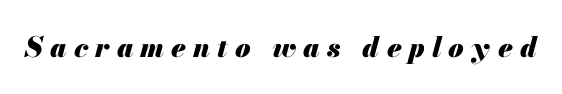
The image shows 28 px heavy type, italic (leaning right); set unusually wide letter spacing (+0.26 em), not underlined; medium stroke contrast and a small x-height.
